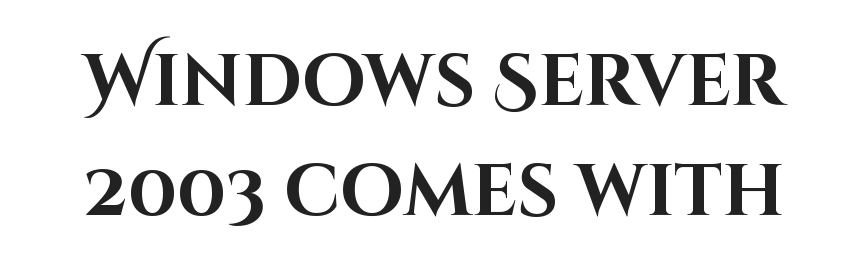
Q: Is the text bold? A: Yes.
Q: Is the text italic (slanted)? A: No, it is upright.
Q: Is the typeface a serif or a sans-serif typeface? A: Sans-serif.
Q: Is the text underlined? A: No.
Q: Is the spacing between letters normal or unusually wide? A: Normal.
Q: Is the spacing between lines tight, normal or loose? A: Normal.
Q: Width (condensed, normal, or wide)? A: Normal.
Q: Stroke contrast? A: High.
Q: x-height? A: Large.
Q: Monospaced? A: No.
